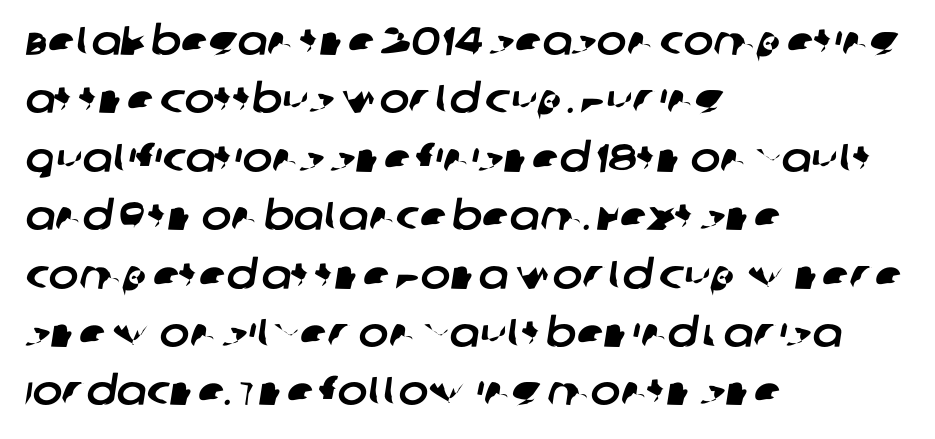
The passage shown has conventional tracking throughout. Grotesque or geometric, the face here clearly has no serifs. Students, observe: this is what conventionally led text looks like. Line starts are locked; line ends wander.
